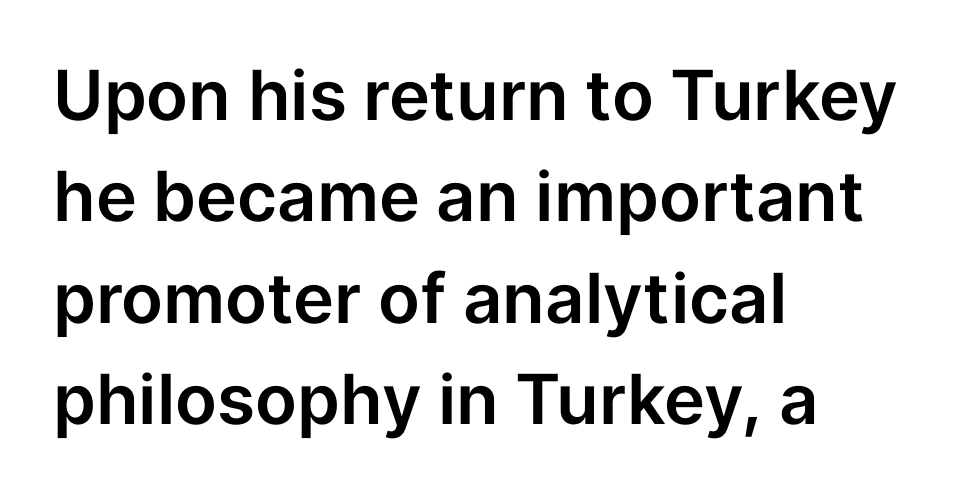
Q: Is the text italic (slanted)? A: No, it is upright.
Q: Is the typeface a serif or a sans-serif typeface? A: Sans-serif.
Q: Is the text underlined? A: No.
Q: How is the paragraph aligned? A: Left-aligned.
Q: Is the spacing between letters normal or unusually wide? A: Normal.
Q: Is the spacing between lines tight, normal or loose? A: Normal.
Q: Width (condensed, normal, or wide)? A: Normal.
Q: Stroke contrast? A: Low.
Q: x-height? A: Medium.
Q: Monospaced? A: No.
